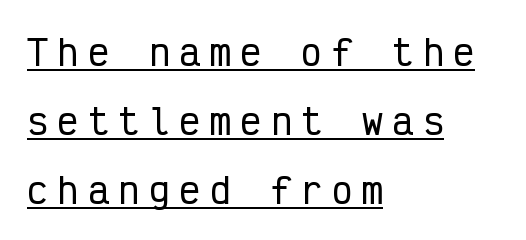
{"serif": "no", "italic": "no", "width": "condensed", "stroke_contrast": "low", "x_height": "medium", "monospaced": "yes", "underline": "yes", "align": "left", "line_spacing": "loose", "line_spacing_ratio": 1.97, "letter_spacing": "wide", "letter_spacing_em": 0.27, "glyph_px": 35}
